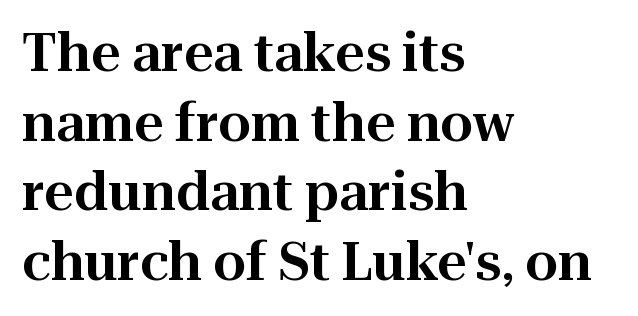
Note: serifs present on the glyphs. Compared with typical body copy, the letter spacing here is the same. The leading is moderate, giving the passage an even texture. Style check: upright. In CSS terms this would be text-align: left. The specimen omits any rule beneath the text block's lines.
